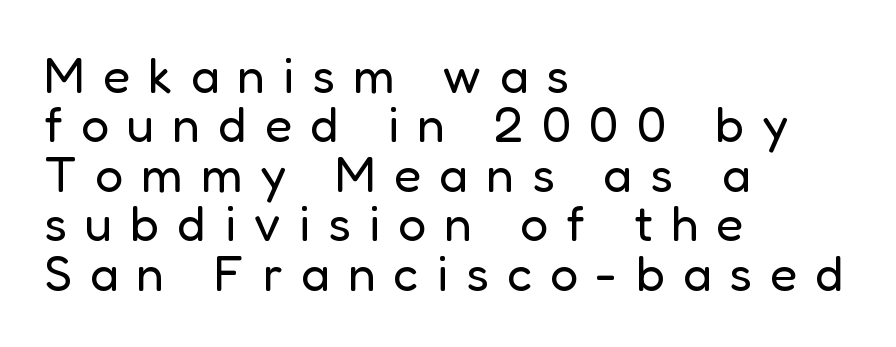
{"serif": "no", "italic": "no", "bold": "no", "weight": "regular", "width": "normal", "stroke_contrast": "low", "x_height": "medium", "monospaced": "no", "underline": "no", "align": "left", "line_spacing": "tight", "line_spacing_ratio": 0.99, "letter_spacing": "wide", "letter_spacing_em": 0.36, "glyph_px": 50}
